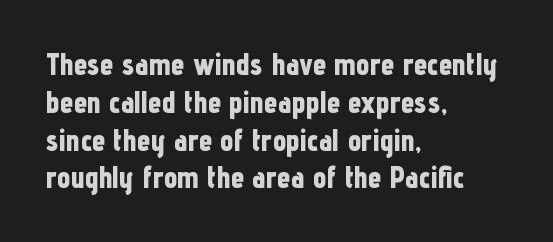
{"serif": "no", "italic": "no", "bold": "yes", "weight": "bold", "width": "condensed", "stroke_contrast": "low", "x_height": "medium", "monospaced": "no", "underline": "no", "align": "left", "line_spacing": "normal", "line_spacing_ratio": 1.26, "letter_spacing": "normal", "letter_spacing_em": 0.0, "glyph_px": 30}
